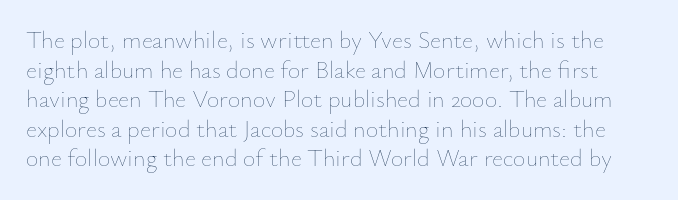
{"italic": "no", "bold": "no", "underline": "no", "line_spacing_ratio": 1.23, "letter_spacing": "normal", "letter_spacing_em": 0.0, "glyph_px": 24}
